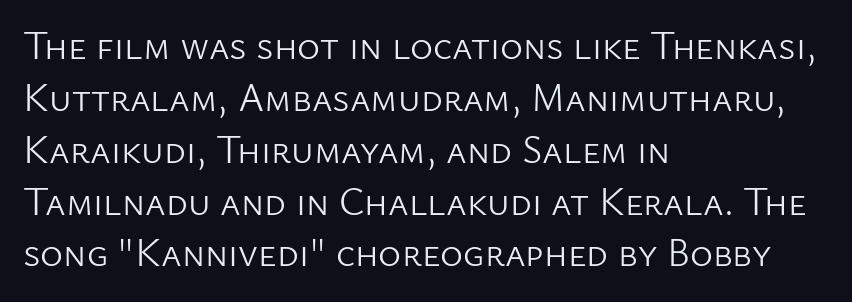
The image shows 39 px light sans-serif type, upright; set left-aligned, normal line spacing (1.33x), normal letter spacing, not underlined; low stroke contrast and a medium x-height.
